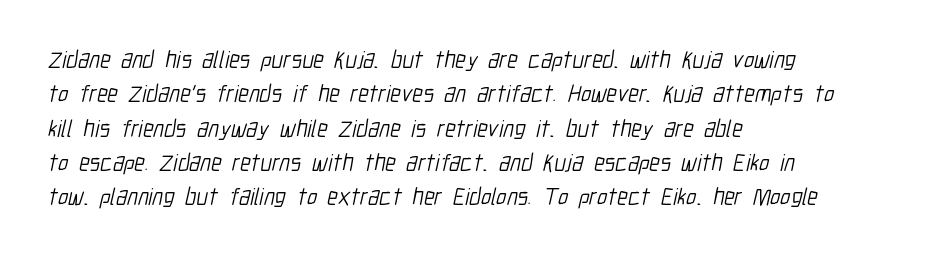
Underline: absent. These lines keep a tight, regular rhythm from letter to letter. Baseline-to-baseline distance is the conventional proportion of letter height. Which margin do the lines hug? The left one — the right edge is uneven. Bold? No — there's no thickening of the strokes.
